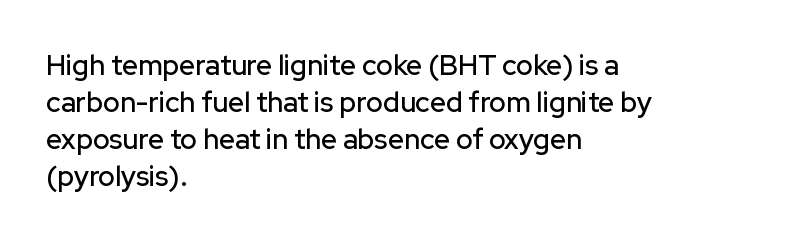
The image shows 28 px sans-serif type, upright; set left-aligned, normal line spacing (1.32x), normal letter spacing, not underlined; low stroke contrast and a medium x-height.
